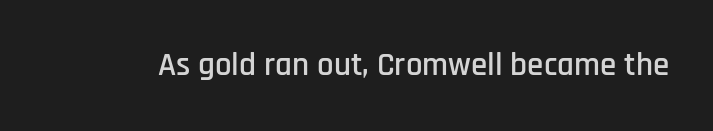
The image shows 33 px condensed sans-serif type, upright; set normal letter spacing, not underlined; low stroke contrast and a large x-height.
